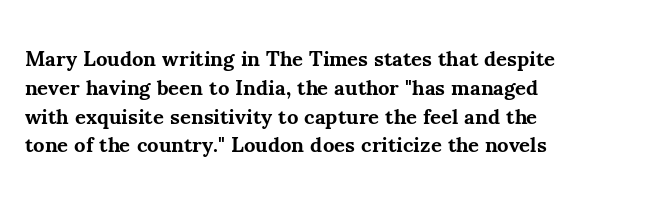
{"italic": "no", "bold": "yes", "underline": "no", "align": "left", "line_spacing": "normal", "line_spacing_ratio": 1.37, "letter_spacing": "normal", "letter_spacing_em": 0.0, "glyph_px": 21}
